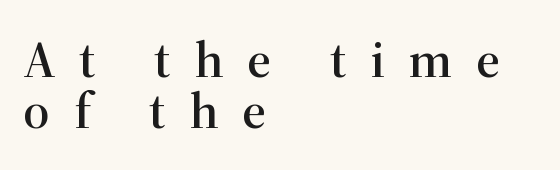
Check the space under the baseline: it is left empty. A roman cut, with each character standing at attention. The type family on display is of the serif kind. The letters are spread apart with noticeably loose tracking. Is the block centered? No — it sits flush against the left margin. A typesetter would call this proportional, since set widths differ per character.
